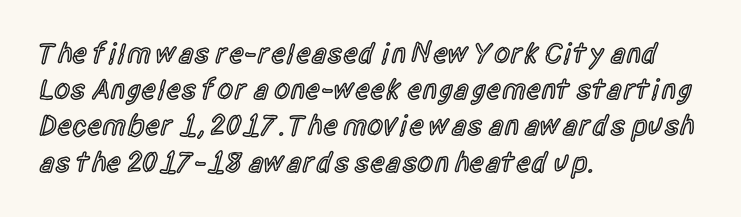
{"serif": "no", "bold": "semi", "weight": "semibold", "width": "condensed", "x_height": "large", "monospaced": "no", "underline": "no", "align": "left", "line_spacing": "normal", "line_spacing_ratio": 1.25, "letter_spacing": "normal", "letter_spacing_em": 0.0, "glyph_px": 29}
